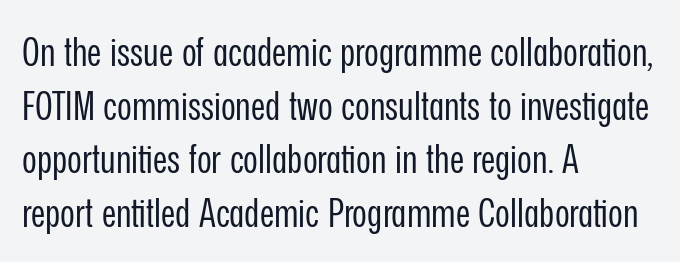
{"serif": "no", "italic": "no", "bold": "no", "weight": "regular", "width": "condensed", "stroke_contrast": "low", "x_height": "medium", "monospaced": "no", "underline": "no", "align": "left", "line_spacing": "normal", "line_spacing_ratio": 1.34, "letter_spacing": "normal", "letter_spacing_em": 0.0, "glyph_px": 40}
